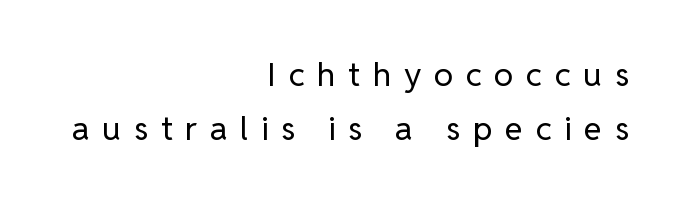
Q: Is the text bold? A: No.
Q: Is the text italic (slanted)? A: No, it is upright.
Q: Is the typeface a serif or a sans-serif typeface? A: Sans-serif.
Q: Is the text underlined? A: No.
Q: How is the paragraph aligned? A: Right-aligned.
Q: Is the spacing between letters normal or unusually wide? A: Unusually wide.
Q: Is the spacing between lines tight, normal or loose? A: Normal.
Q: Width (condensed, normal, or wide)? A: Normal.
Q: Stroke contrast? A: Low.
Q: x-height? A: Medium.
Q: Monospaced? A: No.
